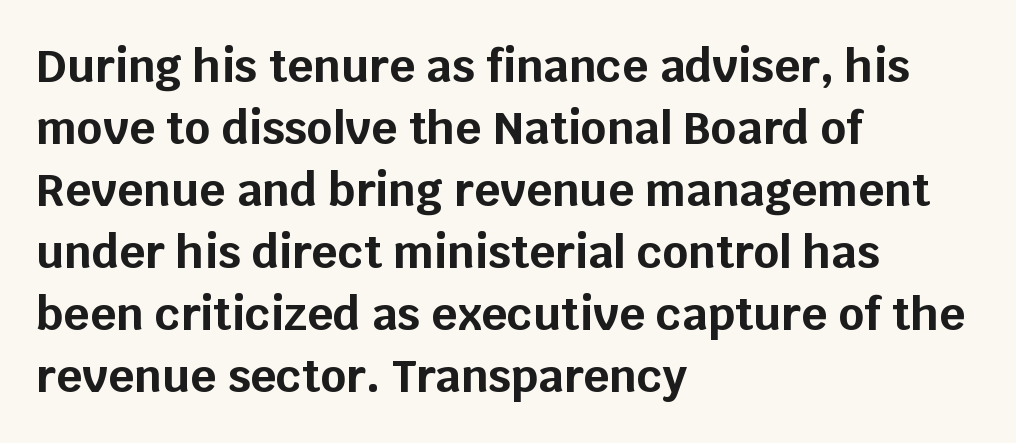
{"serif": "no", "italic": "no", "bold": "yes", "weight": "bold", "width": "normal", "stroke_contrast": "low", "x_height": "large", "monospaced": "no", "underline": "no", "align": "left", "line_spacing": "normal", "line_spacing_ratio": 1.38, "letter_spacing": "normal", "letter_spacing_em": 0.0, "glyph_px": 45}
